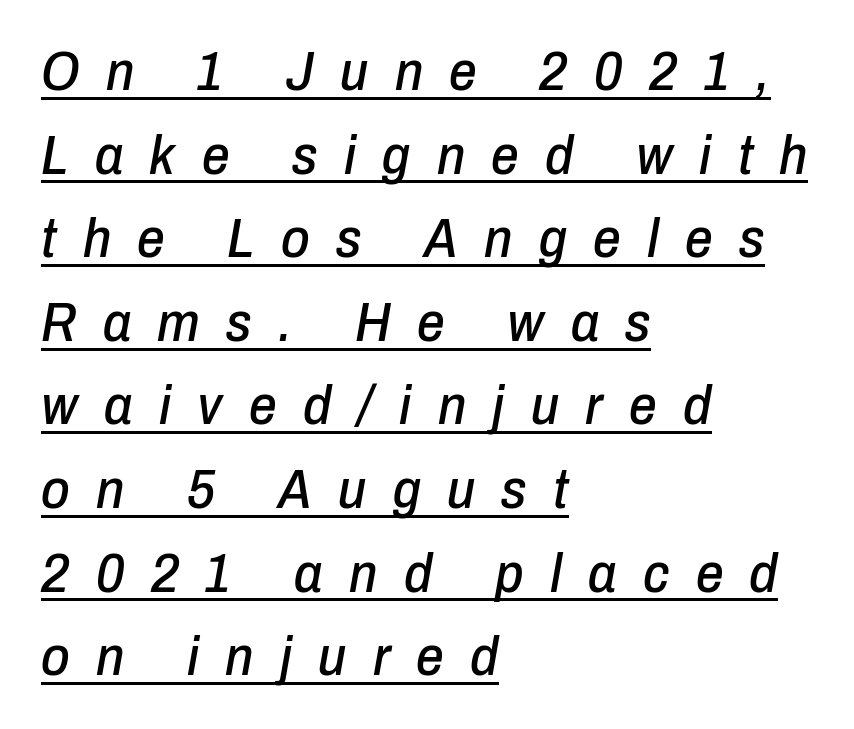
Q: Is the text italic (slanted)? A: Yes, it leans right by about 10 degrees.
Q: Is the text underlined? A: Yes.
Q: How is the paragraph aligned? A: Left-aligned.
Q: Is the spacing between letters normal or unusually wide? A: Unusually wide.
Q: Is the spacing between lines tight, normal or loose? A: Normal.
Q: Width (condensed, normal, or wide)? A: Condensed.
Q: Stroke contrast? A: Low.
Q: x-height? A: Medium.
Q: Monospaced? A: No.
